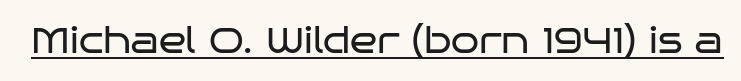
Q: Is the text bold? A: No.
Q: Is the text italic (slanted)? A: No, it is upright.
Q: Is the typeface a serif or a sans-serif typeface? A: Sans-serif.
Q: Is the text underlined? A: Yes.
Q: Is the spacing between letters normal or unusually wide? A: Normal.
Q: Width (condensed, normal, or wide)? A: Wide.
Q: Stroke contrast? A: Low.
Q: x-height? A: Large.
Q: Monospaced? A: No.
